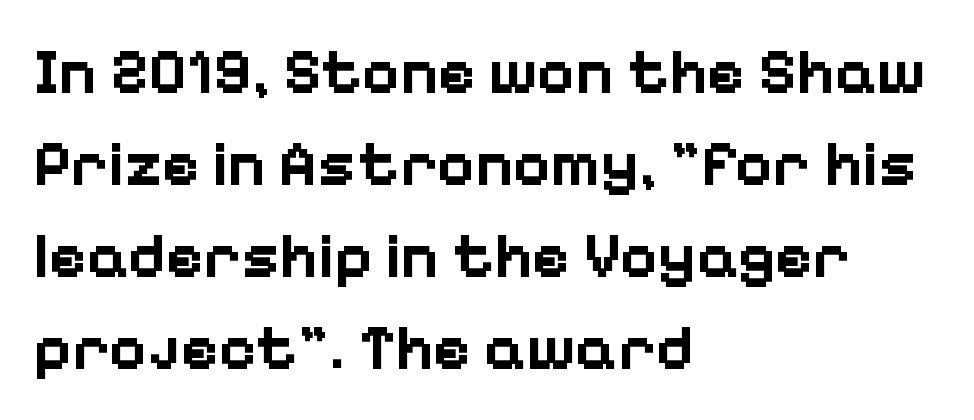
{"serif": "no", "italic": "no", "bold": "yes", "weight": "bold", "width": "normal", "stroke_contrast": "low", "x_height": "medium", "monospaced": "no", "underline": "no", "align": "left", "line_spacing": "normal", "line_spacing_ratio": 1.44, "letter_spacing": "normal", "letter_spacing_em": 0.0, "glyph_px": 64}
